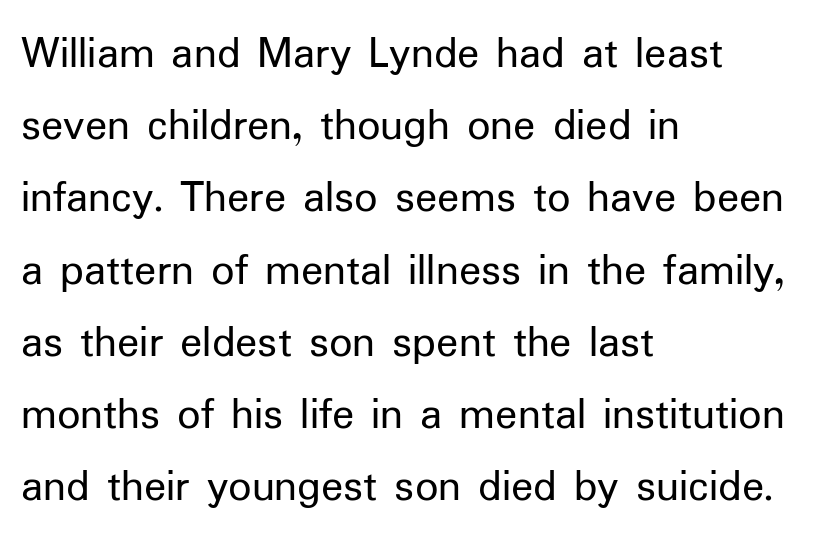
{"serif": "no", "italic": "no", "bold": "no", "weight": "regular", "width": "normal", "stroke_contrast": "low", "x_height": "medium", "monospaced": "no", "underline": "no", "align": "left", "line_spacing": "normal", "line_spacing_ratio": 1.57, "letter_spacing": "normal", "letter_spacing_em": 0.0, "glyph_px": 46}
